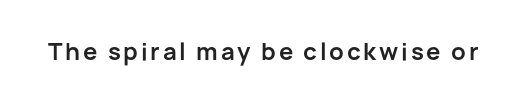
Q: Is the text bold? A: Yes.
Q: Is the text italic (slanted)? A: No, it is upright.
Q: Is the text underlined? A: No.
